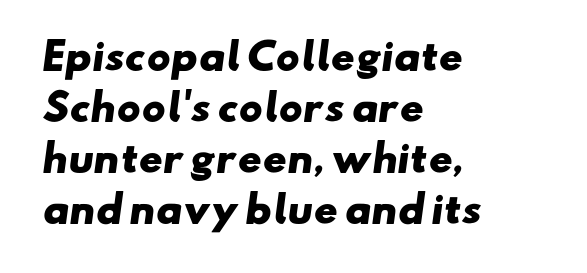
Q: Is the text bold? A: Yes.
Q: Is the typeface a serif or a sans-serif typeface? A: Sans-serif.
Q: Is the text underlined? A: No.
Q: How is the paragraph aligned? A: Left-aligned.
Q: Is the spacing between letters normal or unusually wide? A: Normal.
Q: Is the spacing between lines tight, normal or loose? A: Normal.
Q: Width (condensed, normal, or wide)? A: Wide.
Q: Stroke contrast? A: Low.
Q: x-height? A: Small.
Q: Monospaced? A: No.
